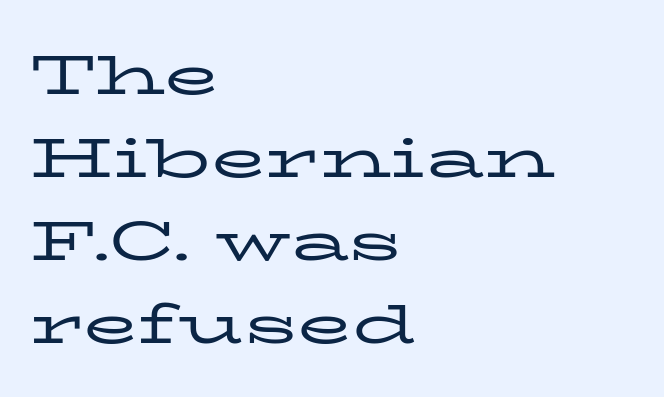
A roman cut, with each character standing at attention. Examine the stroke ends and you'll spot serifs. The cut favours lightness, reaching ordinary text weight at its darkest. Does the leading feel generous? No, just average.
